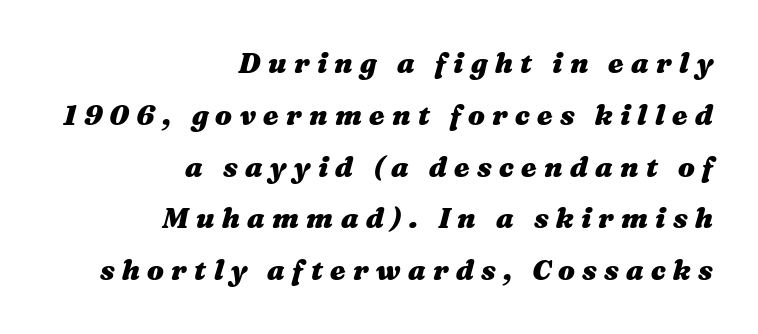
Q: Is the text bold? A: Yes.
Q: Is the text italic (slanted)? A: Yes, it leans right by about 16 degrees.
Q: Is the text underlined? A: No.
Q: How is the paragraph aligned? A: Right-aligned.
Q: Is the spacing between letters normal or unusually wide? A: Unusually wide.
Q: Width (condensed, normal, or wide)? A: Wide.
Q: Stroke contrast? A: Medium.
Q: x-height? A: Medium.
Q: Monospaced? A: No.
